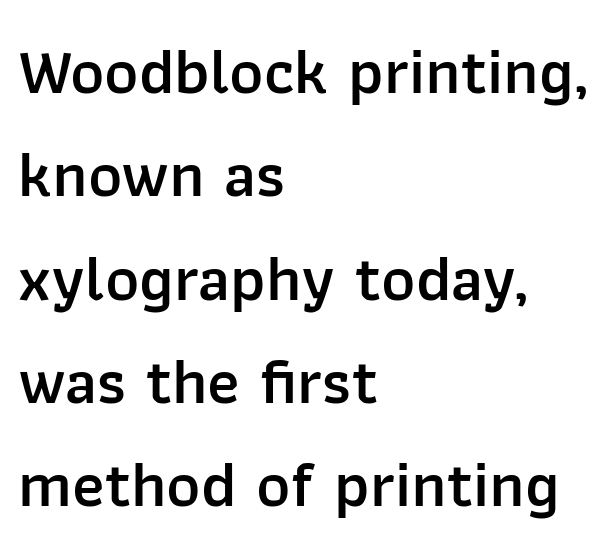
Q: Is the text bold? A: Semi-bold.
Q: Is the text italic (slanted)? A: No, it is upright.
Q: Is the typeface a serif or a sans-serif typeface? A: Sans-serif.
Q: Is the text underlined? A: No.
Q: How is the paragraph aligned? A: Left-aligned.
Q: Is the spacing between letters normal or unusually wide? A: Normal.
Q: Is the spacing between lines tight, normal or loose? A: Normal.
Q: Width (condensed, normal, or wide)? A: Normal.
Q: Stroke contrast? A: Low.
Q: x-height? A: Medium.
Q: Monospaced? A: No.
